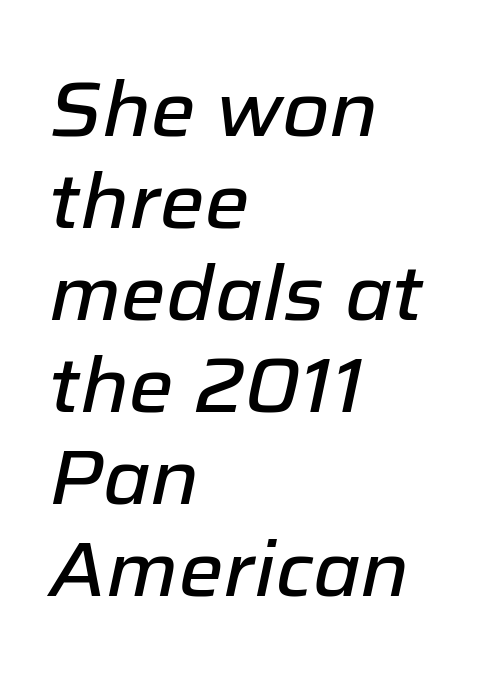
The image shows 76 px text type, italic (leaning right); set left-aligned, line spacing 1.21x, normal letter spacing, not underlined; low stroke contrast and a medium x-height.
